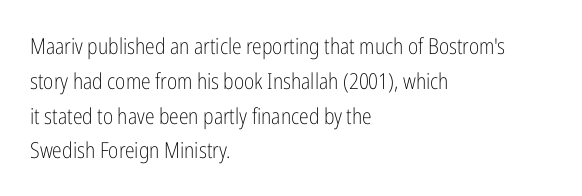
All the whitespace from short lines collects on the right. No extra tracking has been applied to these lines. Characters remain perfectly vertical along every line. The space beneath each line is pristine and unruled. Vertical stems look standard width or narrower in stroke.
